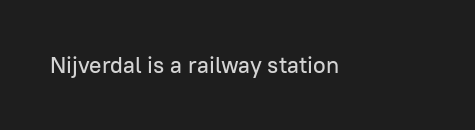
Each word holds together tightly as a unit, with standard inter-letter gaps. Posture: upright roman. The specimen omits any rule beneath the text block's lines.
